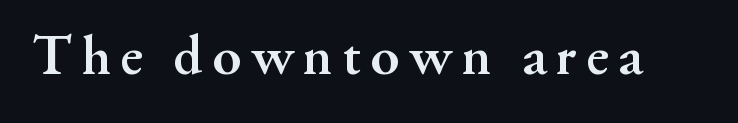
Typographically, this falls in the serif category. The glyphs have the mass of a bold cut. The passage shown is typed in a proportional face where columns would drift. This rendering features lettering with no underline. Designer's note — italics off, roman on.
